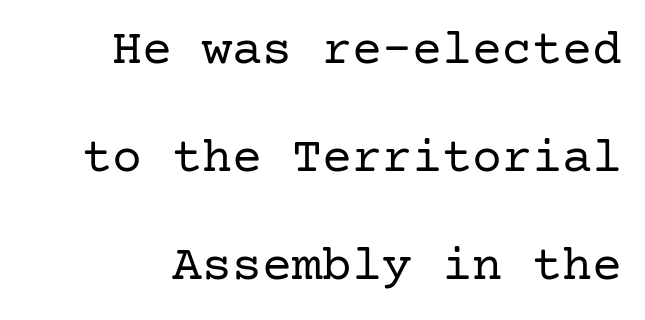
{"serif": "yes", "italic": "no", "bold": "no", "weight": "regular", "width": "normal", "stroke_contrast": "low", "x_height": "medium", "underline": "no", "line_spacing": "loose", "line_spacing_ratio": 2.16, "letter_spacing": "normal", "letter_spacing_em": 0.0, "glyph_px": 50}
